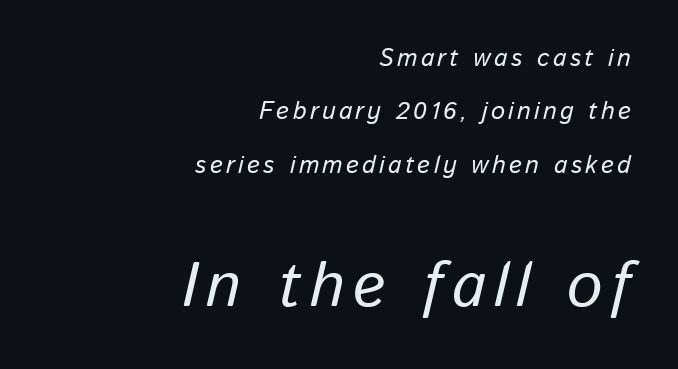
A typesetter would call this leading open, well beyond the default. Visually, the bottom section dominates because its glyphs are scaled up. A clean baseline with only descenders dipping below it. Short and long lines alike share a common ending point at right.
